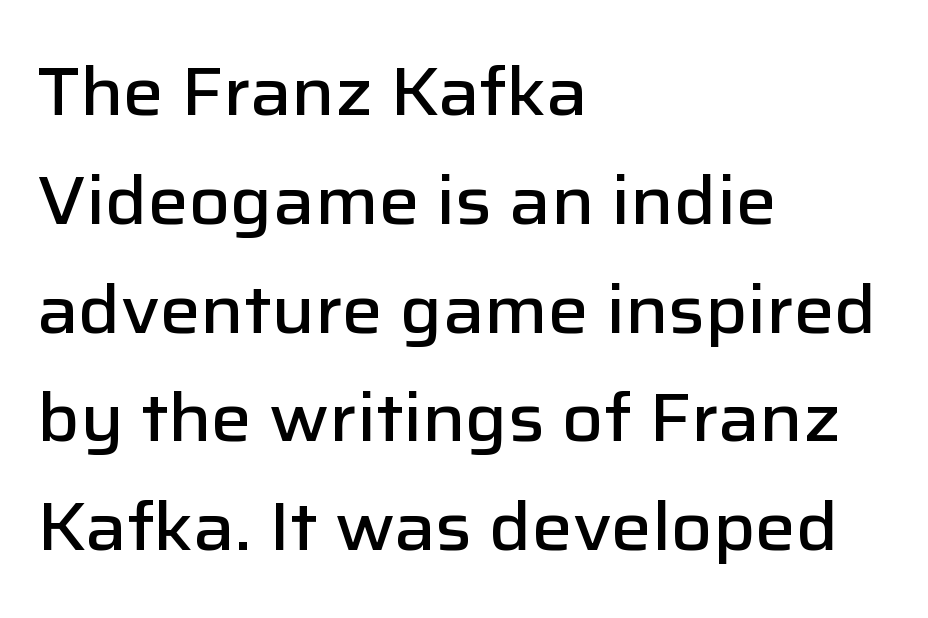
Evenly set lines give the paragraph a standard silhouette. The font family rendered here belongs to the sans-serif group. This sample uses an upright cut, with every glyph sitting square on the baseline. In terms of letterspacing, this is plain default setting. The space beneath each line is pristine and unruled.
